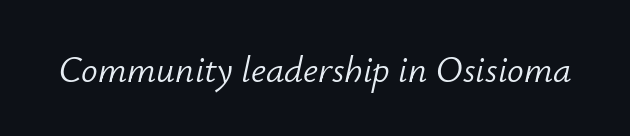
Heaviness? Minimal to ordinary, like unemphasized prose. Observe the lean: these are italic letterforms. Tracking value appears to be zero — textbook default spacing. Think of a printed novel: that variable character pitch is what you see here. The space beneath each line is pristine and unruled.
